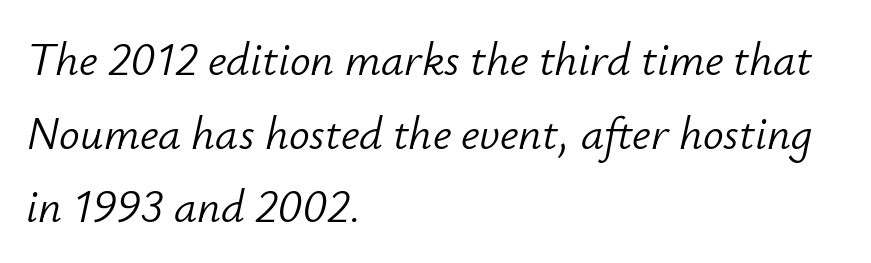
{"italic": "yes", "lean": "right", "slant_degrees": 12, "bold": "no", "weight": "light", "width": "normal", "stroke_contrast": "low", "x_height": "small", "monospaced": "no", "underline": "no", "align": "left", "line_spacing": "normal", "line_spacing_ratio": 1.6, "letter_spacing": "normal", "letter_spacing_em": 0.0, "glyph_px": 46}
